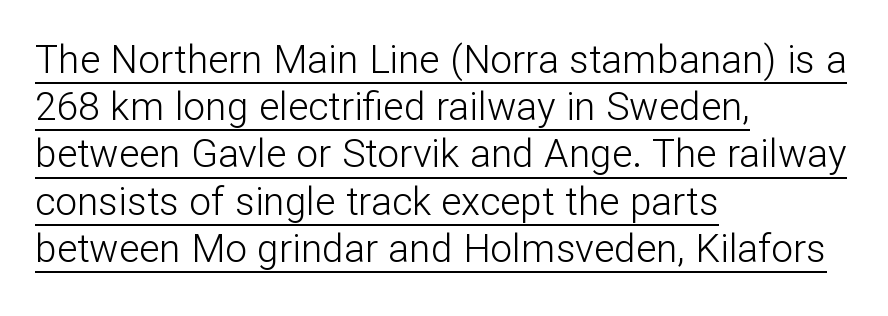
Q: Is the text bold? A: No.
Q: Is the text italic (slanted)? A: No, it is upright.
Q: Is the typeface a serif or a sans-serif typeface? A: Sans-serif.
Q: Is the text underlined? A: Yes.
Q: How is the paragraph aligned? A: Left-aligned.
Q: Is the spacing between letters normal or unusually wide? A: Normal.
Q: Width (condensed, normal, or wide)? A: Normal.
Q: Stroke contrast? A: Low.
Q: x-height? A: Medium.
Q: Monospaced? A: No.
